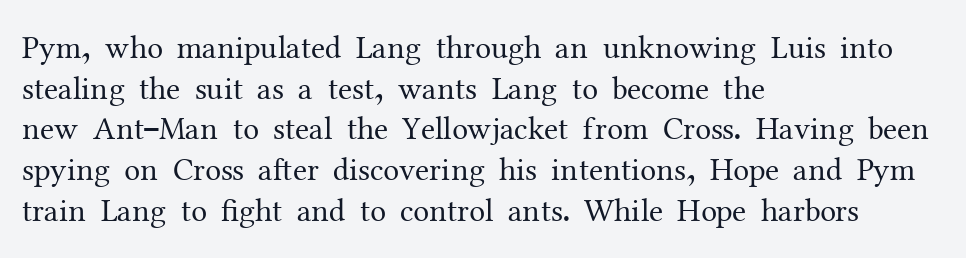
{"serif": "yes", "italic": "no", "bold": "no", "weight": "regular", "width": "normal", "stroke_contrast": "medium", "x_height": "medium", "monospaced": "no", "underline": "no", "align": "left", "line_spacing": "normal", "line_spacing_ratio": 1.27, "letter_spacing": "normal", "letter_spacing_em": 0.0, "glyph_px": 32}
